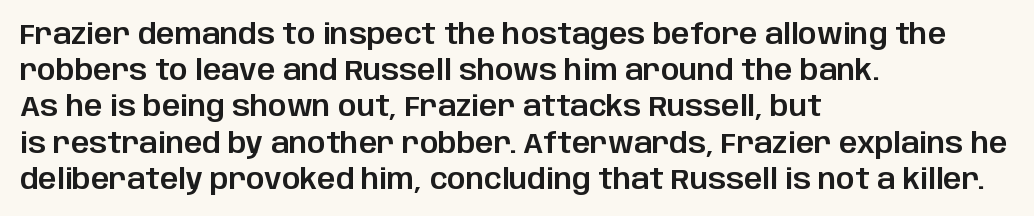
Whoever set this chose a conventional vertical rhythm. Decoration check: the copy has no underline. Does the type have serifs? No, each stem ends abruptly. Casual observation: everything's shoved over to the left. This sample has the flowing, uneven cadence of proportional lettering.
